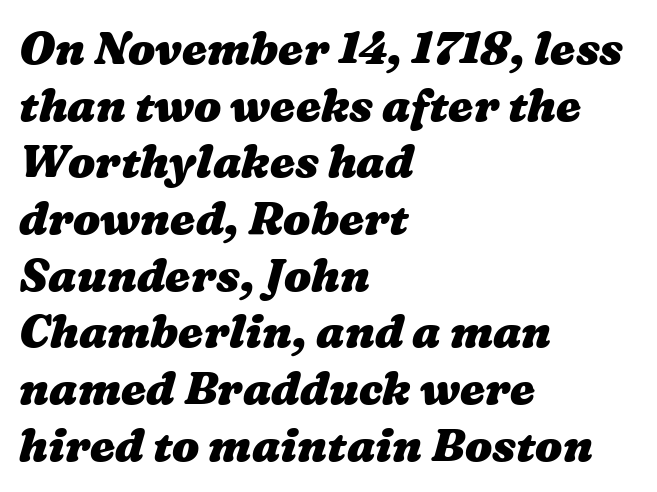
{"bold": "yes", "weight": "heavy", "width": "wide", "stroke_contrast": "medium", "x_height": "medium", "monospaced": "no", "underline": "no", "align": "left", "line_spacing": "normal", "line_spacing_ratio": 1.26, "letter_spacing": "normal", "letter_spacing_em": 0.0, "glyph_px": 45}
